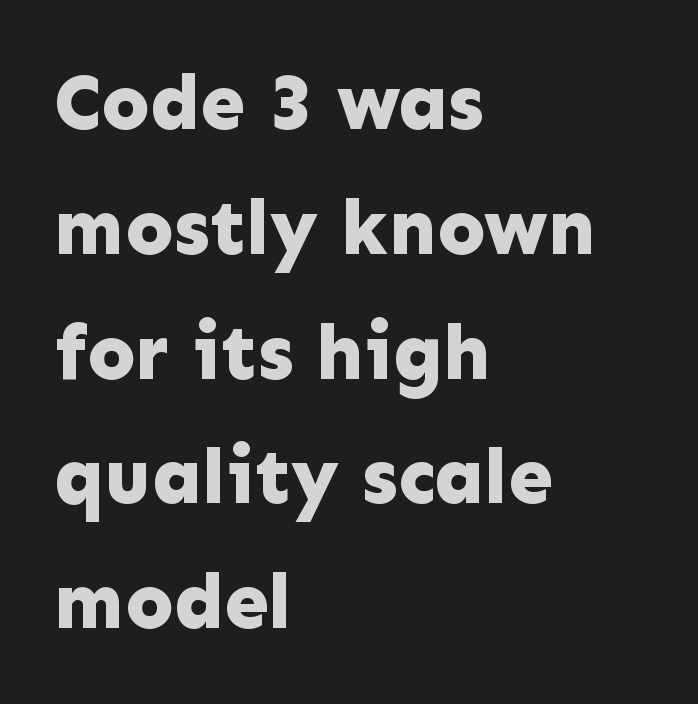
The image shows 79 px bold sans-serif type, upright; set left-aligned, normal line spacing (1.58x), normal letter spacing, not underlined; low stroke contrast and a medium x-height.
